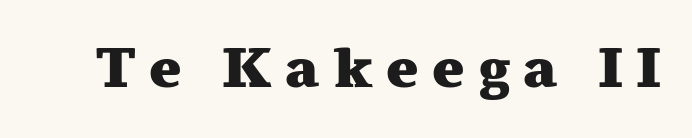
The image shows 56 px heavy, wide serif type, upright; set unusually wide letter spacing (+0.22 em), not underlined; medium stroke contrast and a medium x-height.
